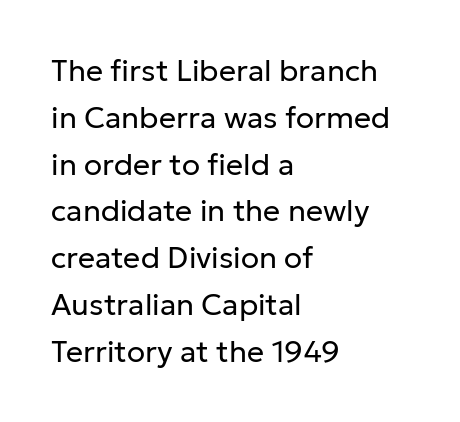
The image shows 30 px regular-weight sans-serif type, upright; set left-aligned, normal line spacing (1.56x), normal letter spacing, not underlined; low stroke contrast and a medium x-height.
